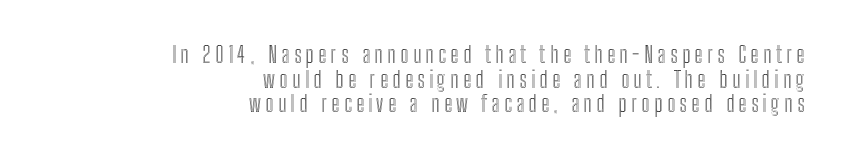
Q: Is the text italic (slanted)? A: No, it is upright.
Q: Is the text underlined? A: No.
Q: How is the paragraph aligned? A: Right-aligned.
Q: Is the spacing between lines tight, normal or loose? A: Tight.
